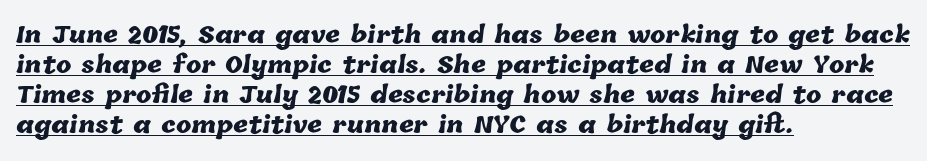
The block of text has a typical density, with ordinary space between rows. Tracking here is standard; glyphs follow each other at the usual distance. Looks like someone drew a line under every word here. The rag falls on the right side of this text block.
